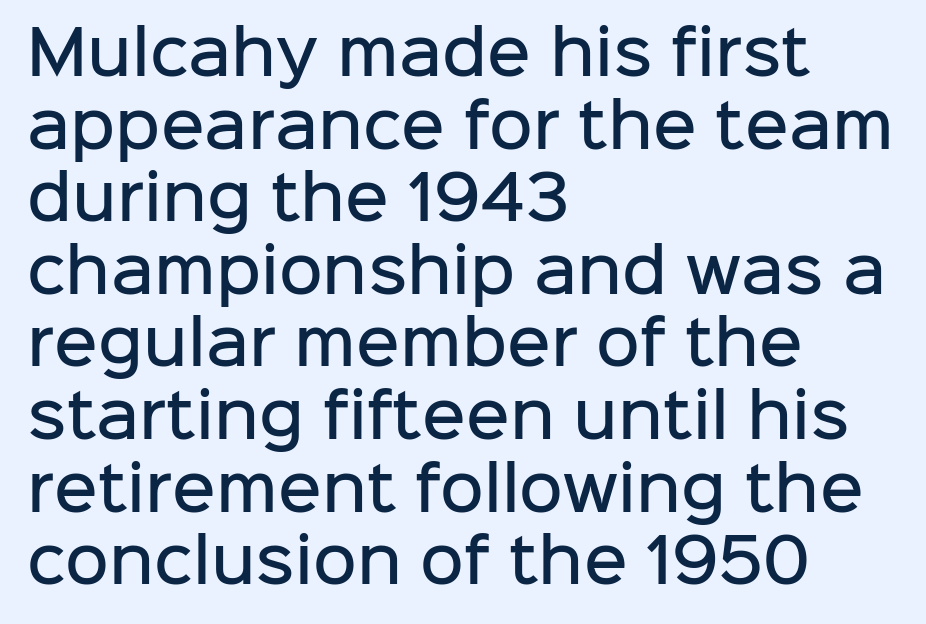
Q: Is the text bold? A: Semi-bold.
Q: Is the text italic (slanted)? A: No, it is upright.
Q: Is the typeface a serif or a sans-serif typeface? A: Sans-serif.
Q: Is the text underlined? A: No.
Q: How is the paragraph aligned? A: Left-aligned.
Q: Is the spacing between letters normal or unusually wide? A: Normal.
Q: Width (condensed, normal, or wide)? A: Normal.
Q: Stroke contrast? A: Low.
Q: x-height? A: Medium.
Q: Monospaced? A: No.
